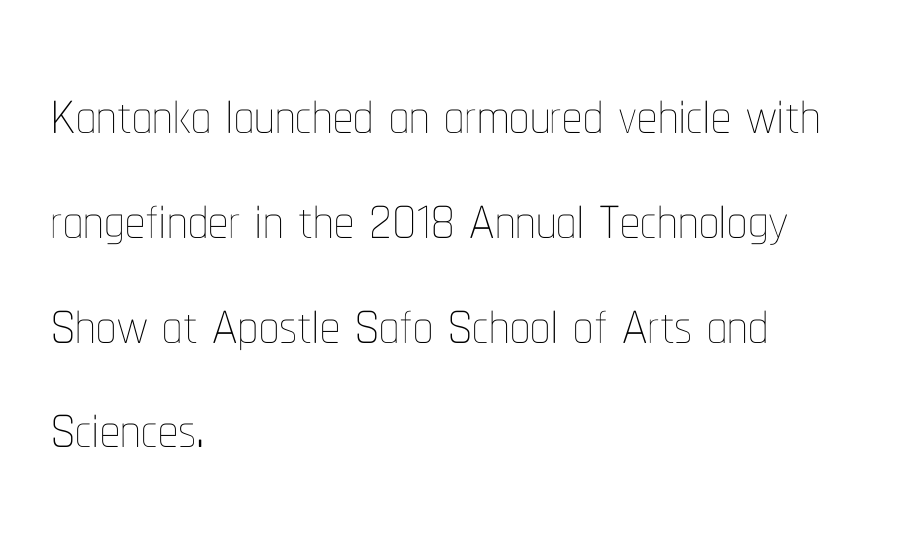
Q: Is the text bold? A: No.
Q: Is the text italic (slanted)? A: No, it is upright.
Q: Is the text underlined? A: No.
Q: How is the paragraph aligned? A: Left-aligned.
Q: Is the spacing between letters normal or unusually wide? A: Normal.
Q: Is the spacing between lines tight, normal or loose? A: Normal.
Q: Width (condensed, normal, or wide)? A: Condensed.
Q: Stroke contrast? A: Low.
Q: x-height? A: Medium.
Q: Monospaced? A: No.
